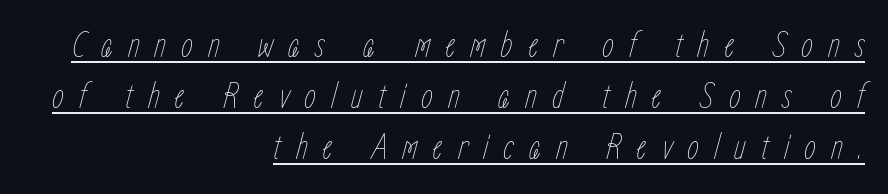
The tracking jumps out immediately: characters are airy and widely separated. Compared with ordinary roman type, these characters are visibly tilted. The typesetting does not lean heavy: it is not bold. What decoration does the sample have? An underline. Proportional: the letters do not fall into vertical columns. The text block is weighted toward the right margin, trailing off unevenly leftward.
